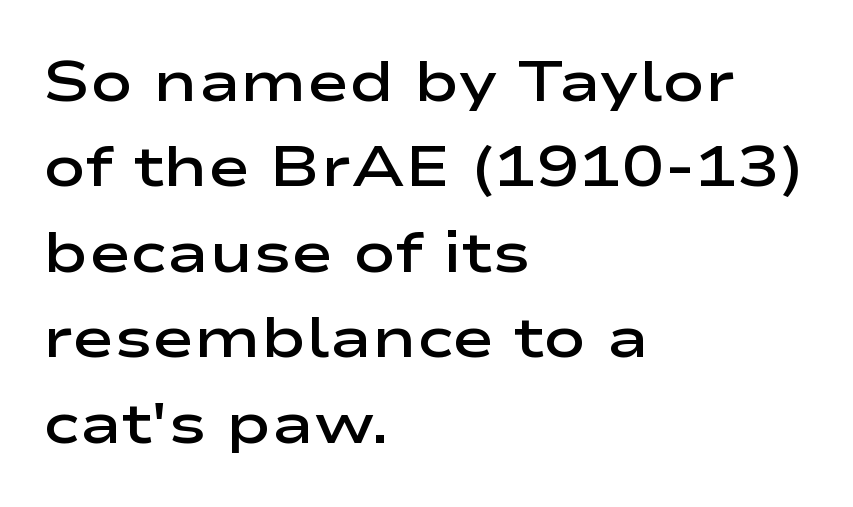
The image shows 57 px semibold, wide sans-serif type, upright; set left-aligned, normal line spacing (1.5x), normal letter spacing, not underlined; low stroke contrast and a medium x-height.
